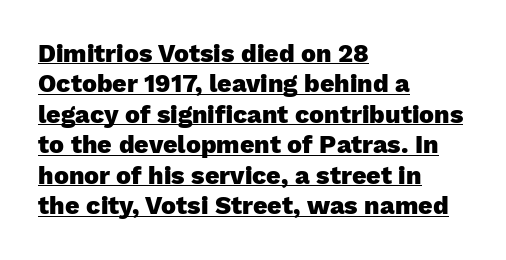
The face used here is rendered with its standard letterfit. Weight: bold. This rendering features underlined lettering. Line beginnings align vertically; line endings do not. The font's upright variant was chosen for this text.
